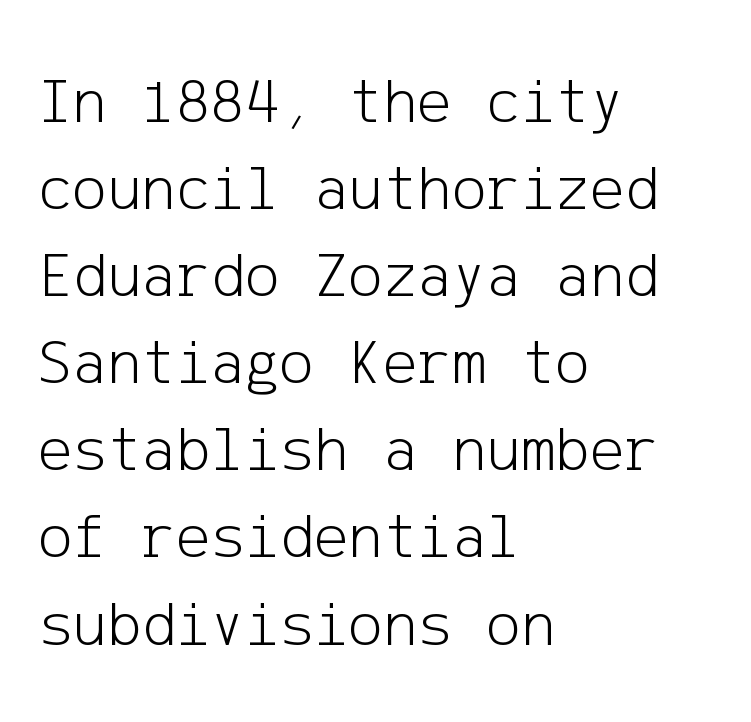
{"serif": "no", "italic": "no", "bold": "no", "weight": "light", "width": "normal", "stroke_contrast": "low", "x_height": "medium", "underline": "no", "align": "left", "line_spacing": "normal", "line_spacing_ratio": 1.34, "letter_spacing": "normal", "letter_spacing_em": 0.0, "glyph_px": 65}
